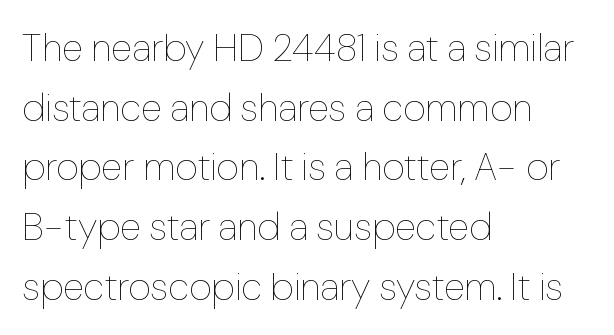
Q: Is the text bold? A: No.
Q: Is the text italic (slanted)? A: No, it is upright.
Q: Is the text underlined? A: No.
Q: How is the paragraph aligned? A: Left-aligned.
Q: Is the spacing between letters normal or unusually wide? A: Normal.
Q: Is the spacing between lines tight, normal or loose? A: Normal.
Q: Width (condensed, normal, or wide)? A: Normal.
Q: Stroke contrast? A: Low.
Q: x-height? A: Medium.
Q: Monospaced? A: No.
